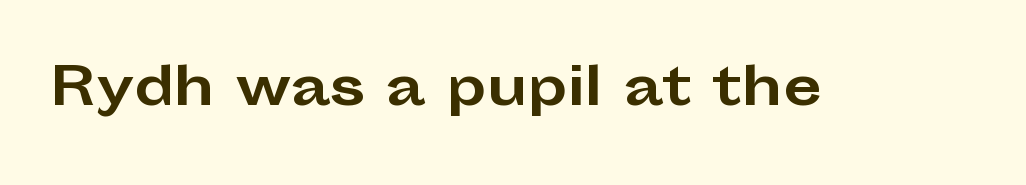
{"serif": "no", "italic": "no", "bold": "yes", "weight": "bold", "width": "wide", "stroke_contrast": "low", "x_height": "medium", "monospaced": "no", "underline": "no", "letter_spacing": "normal", "letter_spacing_em": 0.0, "glyph_px": 50}
